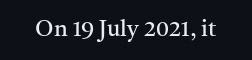
Q: Is the text bold? A: No.
Q: Is the text italic (slanted)? A: No, it is upright.
Q: Is the text underlined? A: No.
Q: Is the spacing between letters normal or unusually wide? A: Normal.
